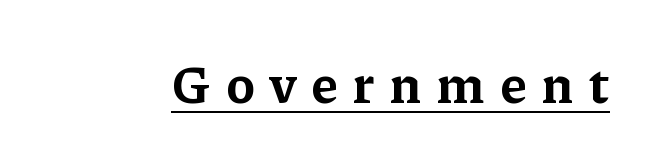
{"serif": "yes", "italic": "no", "bold": "yes", "weight": "bold", "width": "normal", "stroke_contrast": "low", "x_height": "medium", "monospaced": "no", "underline": "yes", "letter_spacing": "wide", "letter_spacing_em": 0.28, "glyph_px": 54}
